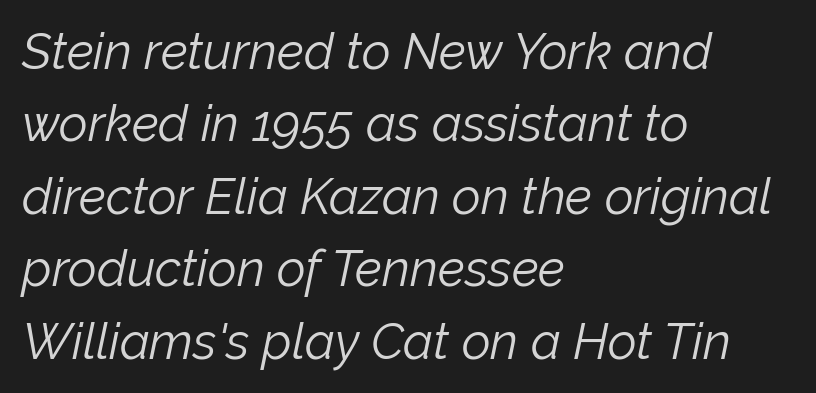
{"italic": "yes", "lean": "right", "slant_degrees": 12, "bold": "no", "weight": "light", "width": "normal", "stroke_contrast": "low", "x_height": "medium", "monospaced": "no", "underline": "no", "align": "left", "line_spacing": "normal", "line_spacing_ratio": 1.45, "letter_spacing": "normal", "letter_spacing_em": 0.0, "glyph_px": 50}
